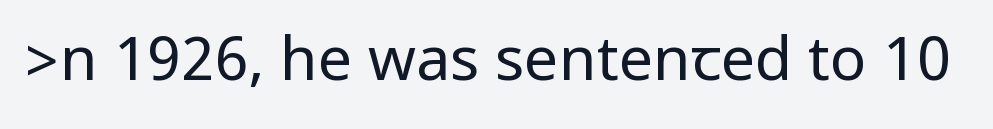
Q: Is the text bold? A: No.
Q: Is the text italic (slanted)? A: No, it is upright.
Q: Is the typeface a serif or a sans-serif typeface? A: Sans-serif.
Q: Is the text underlined? A: No.
Q: Is the spacing between letters normal or unusually wide? A: Normal.
Q: Width (condensed, normal, or wide)? A: Condensed.
Q: Stroke contrast? A: Low.
